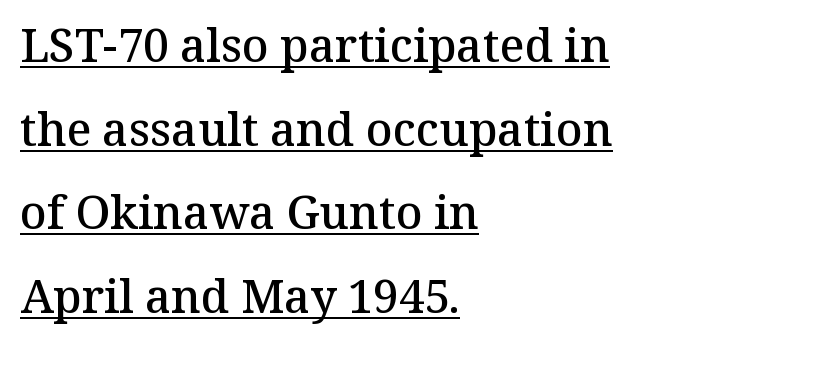
The image shows 46 px semibold serif type, upright; set left-aligned, line spacing 1.82x, normal letter spacing, underlined; medium stroke contrast and a medium x-height.
